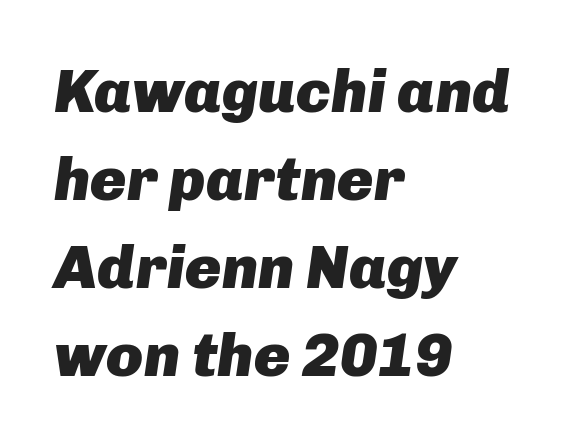
This sample has the flowing, uneven cadence of proportional lettering. Is the block centered? No — it sits flush against the left margin. Would a proofreader flag this as italicized? Yes. Each word holds together tightly as a unit, with standard inter-letter gaps. Clear beneath every line of the passage. Reading down the column, the eye jumps a familiar distance to each next line.
